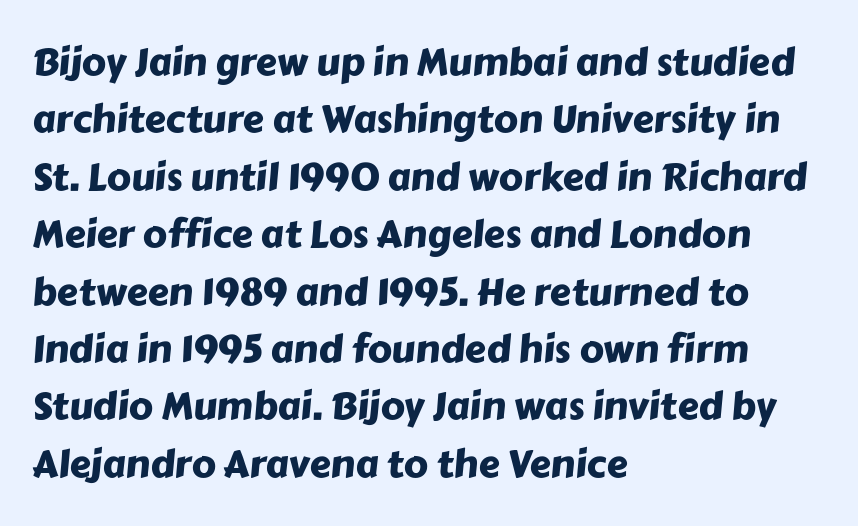
The image shows 38 px sans-serif type; set left-aligned, normal line spacing (1.51x), normal letter spacing, not underlined; low stroke contrast and a medium x-height.
